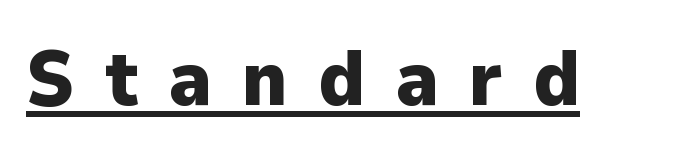
Q: Is the text bold? A: Yes.
Q: Is the text italic (slanted)? A: No, it is upright.
Q: Is the typeface a serif or a sans-serif typeface? A: Sans-serif.
Q: Is the text underlined? A: Yes.
Q: Is the spacing between letters normal or unusually wide? A: Unusually wide.
Q: Width (condensed, normal, or wide)? A: Normal.
Q: Stroke contrast? A: Low.
Q: x-height? A: Medium.
Q: Monospaced? A: No.
